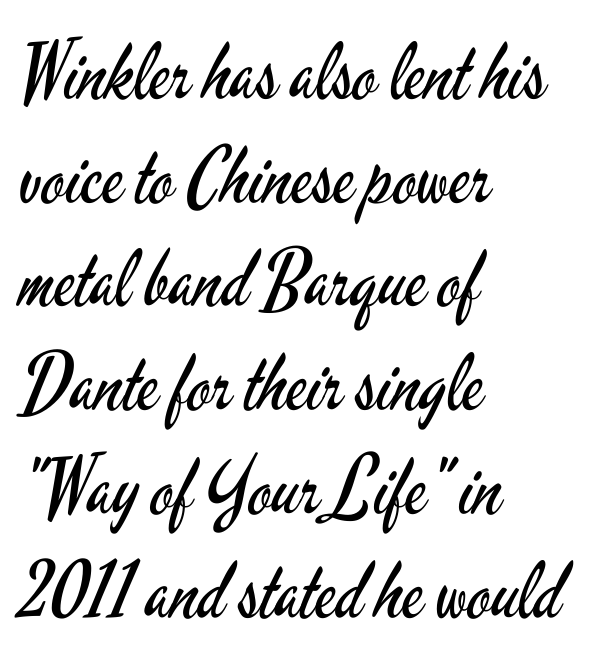
{"serif": "no", "bold": "no", "weight": "regular", "width": "condensed", "stroke_contrast": "low", "x_height": "small", "monospaced": "no", "underline": "no", "align": "left", "line_spacing": "normal", "line_spacing_ratio": 1.33, "letter_spacing": "normal", "letter_spacing_em": 0.0, "glyph_px": 78}
